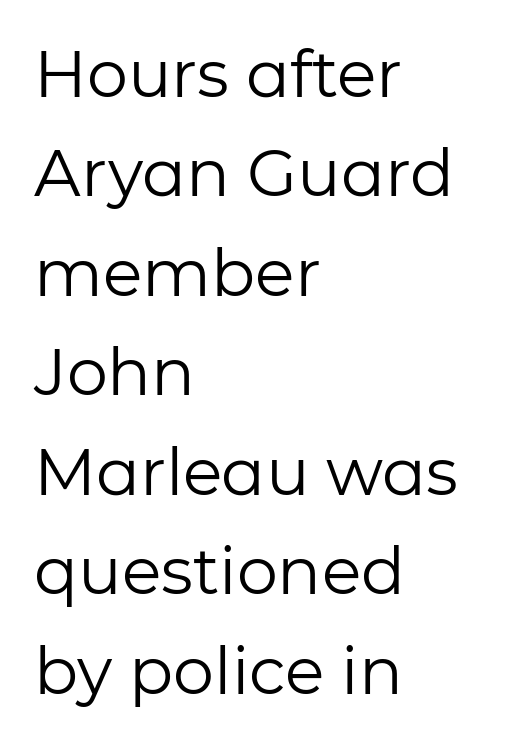
The image shows 65 px regular-weight sans-serif type, upright; set left-aligned, normal line spacing (1.53x), normal letter spacing, not underlined; low stroke contrast and a medium x-height.
